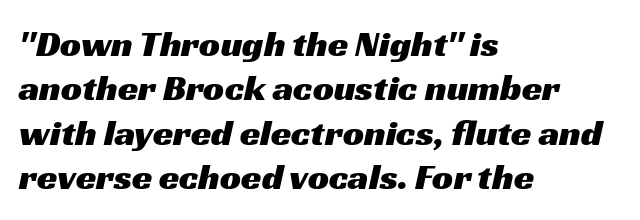
The image shows 37 px wide sans-serif type; set left-aligned, line spacing 1.2x, normal letter spacing, not underlined; medium stroke contrast and a medium x-height.
